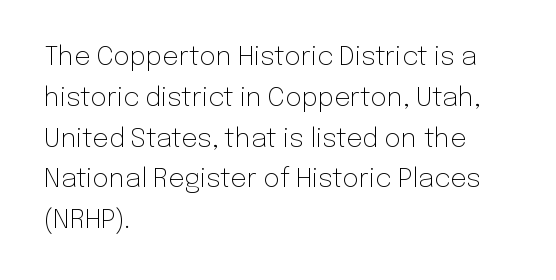
The image shows 26 px text type, upright; set left-aligned, normal line spacing (1.57x), normal letter spacing, not underlined.
